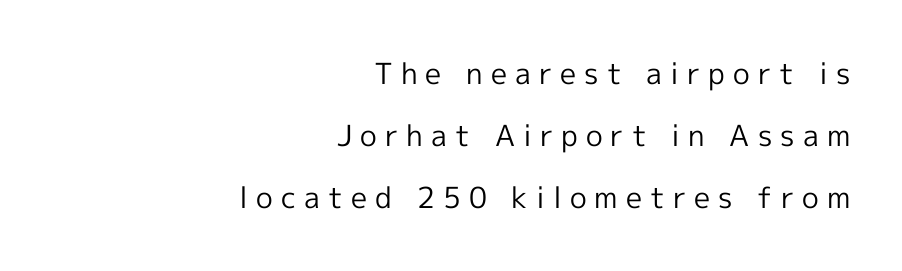
The image shows 29 px regular-weight sans-serif type, upright; set right-aligned, loose line spacing (2.14x), unusually wide letter spacing (+0.28 em), not underlined; a medium x-height.
